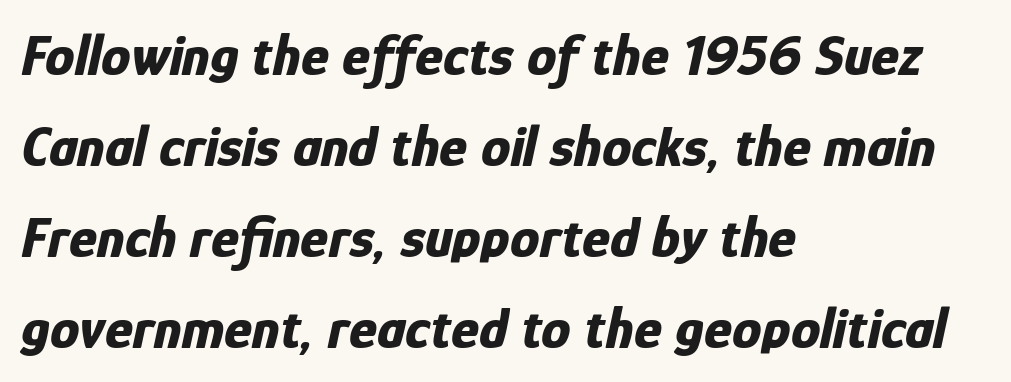
Does the copy run flush right? No — it runs flush left. Leading matches the norm, producing a regular column. Each row of text sits above clean, open space. This is heavy type, rendered in bold.
